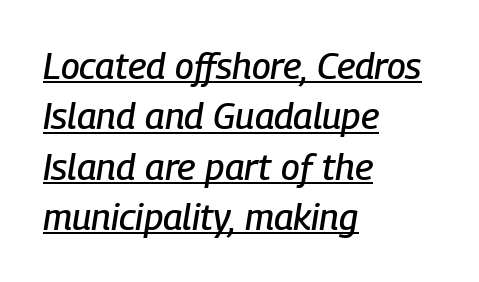
Q: Is the text italic (slanted)? A: Yes, it leans right by about 9 degrees.
Q: Is the text underlined? A: Yes.
Q: How is the paragraph aligned? A: Left-aligned.
Q: Is the spacing between letters normal or unusually wide? A: Normal.
Q: Is the spacing between lines tight, normal or loose? A: Normal.
Q: Width (condensed, normal, or wide)? A: Condensed.
Q: Stroke contrast? A: Low.
Q: x-height? A: Medium.
Q: Monospaced? A: No.
